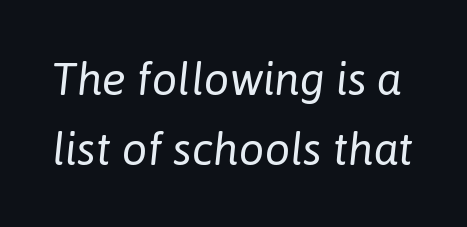
{"italic": "yes", "lean": "right", "slant_degrees": 6, "bold": "no", "weight": "regular", "width": "normal", "stroke_contrast": "low", "x_height": "medium", "monospaced": "no", "underline": "no", "line_spacing": "normal", "line_spacing_ratio": 1.55, "letter_spacing": "normal", "letter_spacing_em": 0.0, "glyph_px": 45}
